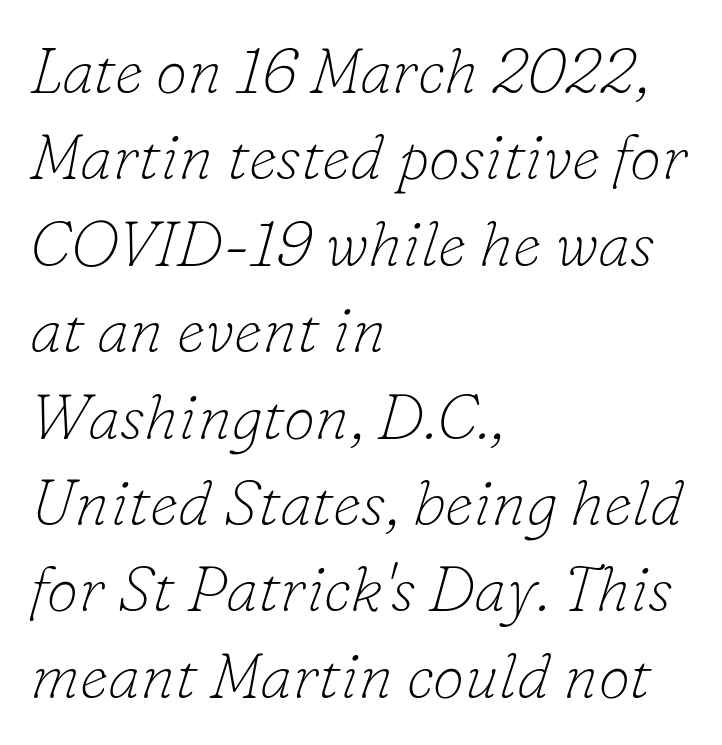
{"serif": "yes", "italic": "yes", "lean": "right", "slant_degrees": 16, "bold": "no", "weight": "thin", "width": "normal", "stroke_contrast": "low", "x_height": "small", "monospaced": "no", "underline": "no", "align": "left", "line_spacing": "normal", "line_spacing_ratio": 1.35, "letter_spacing": "normal", "letter_spacing_em": 0.0, "glyph_px": 64}
